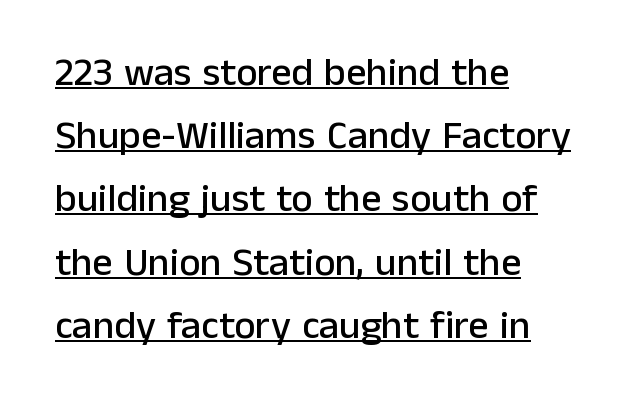
The image shows 40 px sans-serif type, upright; set left-aligned, normal line spacing (1.58x), normal letter spacing, underlined; low stroke contrast and a medium x-height.
